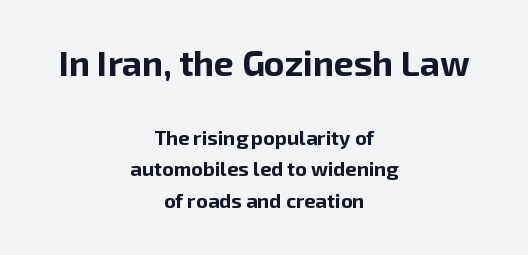
{"serif": "no", "italic": "no", "bold": "yes", "weight": "bold", "width": "normal", "stroke_contrast": "low", "x_height": "medium", "monospaced": "no", "underline": "no", "align": "center", "line_spacing": "normal", "line_spacing_ratio": 1.59, "letter_spacing": "normal", "letter_spacing_em": 0.0, "larger_block": "first", "size_ratio": 1.75, "glyph_px": 35}
